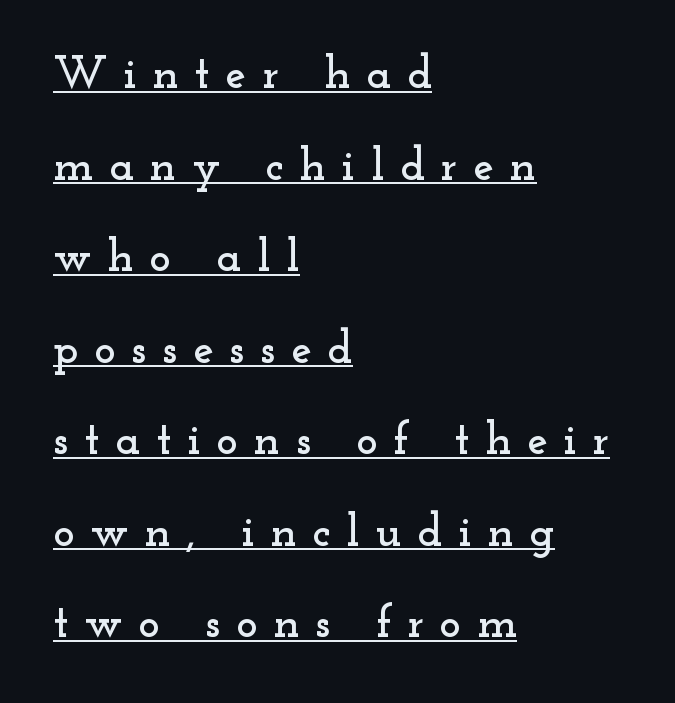
The image shows 46 px wide serif type, upright; set left-aligned, loose line spacing (1.99x), unusually wide letter spacing (+0.34 em), underlined; low stroke contrast and a small x-height.
